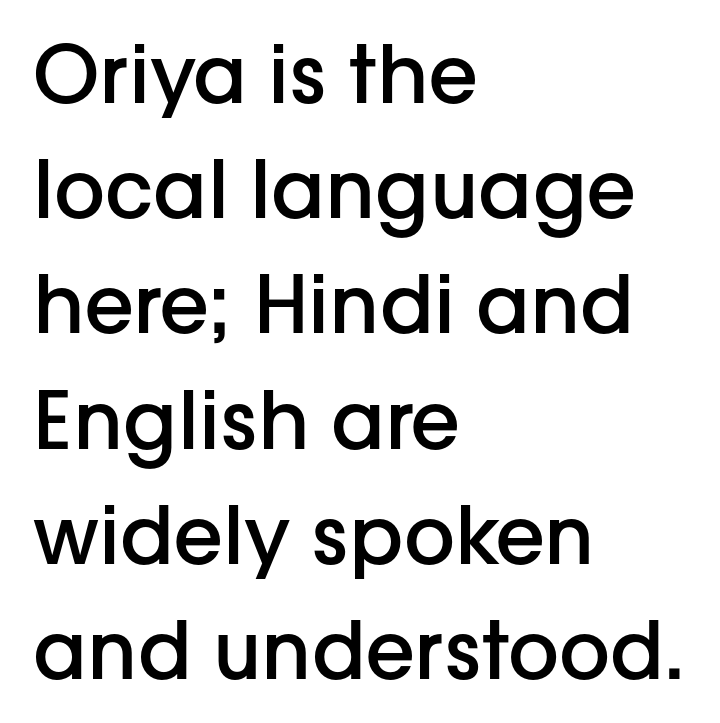
{"serif": "no", "italic": "no", "bold": "semi", "weight": "semibold", "width": "normal", "stroke_contrast": "low", "x_height": "medium", "monospaced": "no", "underline": "no", "align": "left", "line_spacing": "normal", "line_spacing_ratio": 1.44, "letter_spacing": "normal", "letter_spacing_em": 0.0, "glyph_px": 80}
